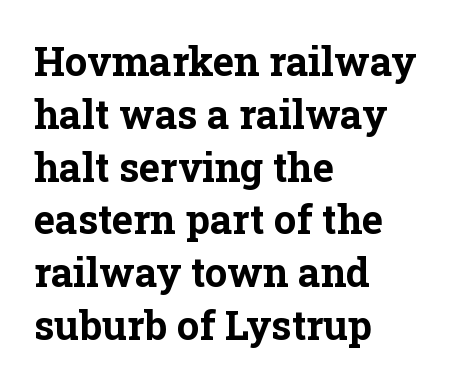
Underlining? Definitely not there. These lines stack with their left ends in a neat column. The face used here has the dense, thick strokes of a bold. You could call the tracking neutral — neither tight nor loose. These lines sit exactly where default settings would place them.
